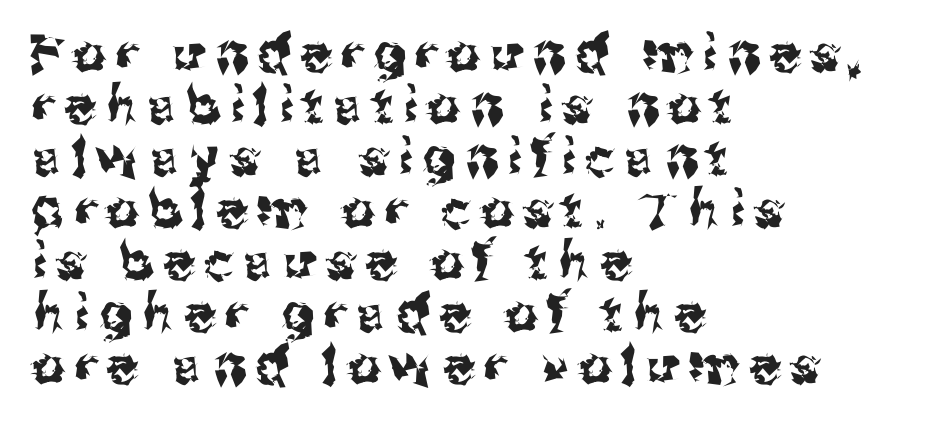
The image shows 51 px sans-serif type, upright; set left-aligned, tight line spacing (1.02x), unusually wide letter spacing (+0.21 em), not underlined; medium stroke contrast and a medium x-height.
